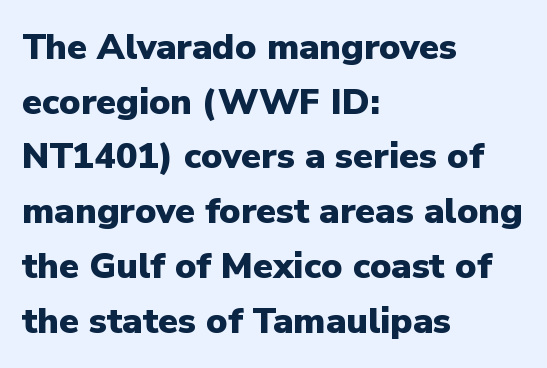
The image shows 36 px heavy sans-serif type, upright; set left-aligned, normal line spacing (1.52x), normal letter spacing, not underlined; low stroke contrast and a medium x-height.
